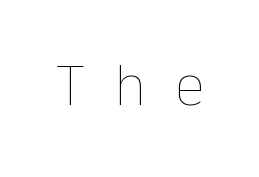
The image shows 61 px thin type, upright; set unusually wide letter spacing (+0.47 em), not underlined; low stroke contrast and a medium x-height.
